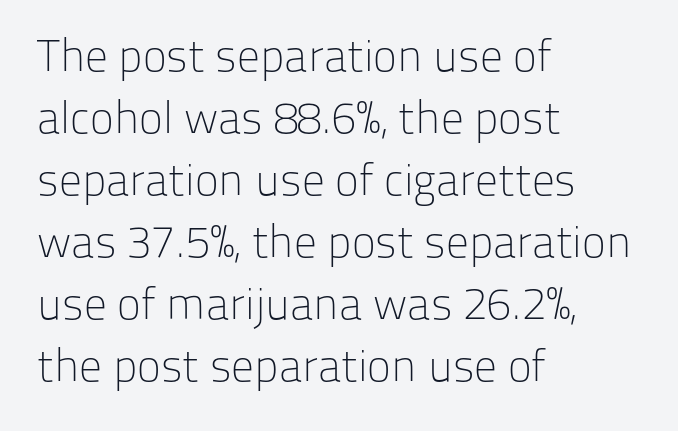
The image shows 45 px light sans-serif type, upright; set left-aligned, normal line spacing (1.38x), normal letter spacing, not underlined; low stroke contrast and a medium x-height.
